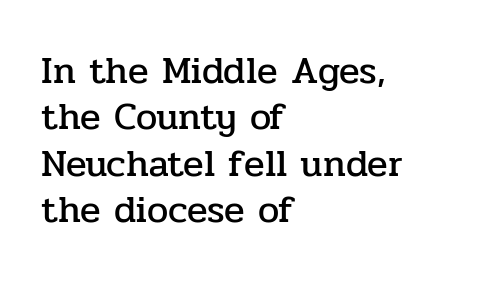
No extra tracking has been applied to these lines. Underline: absent. This sample uses an upright cut, with every glyph sitting square on the baseline. The font family rendered here belongs to the serif group.
